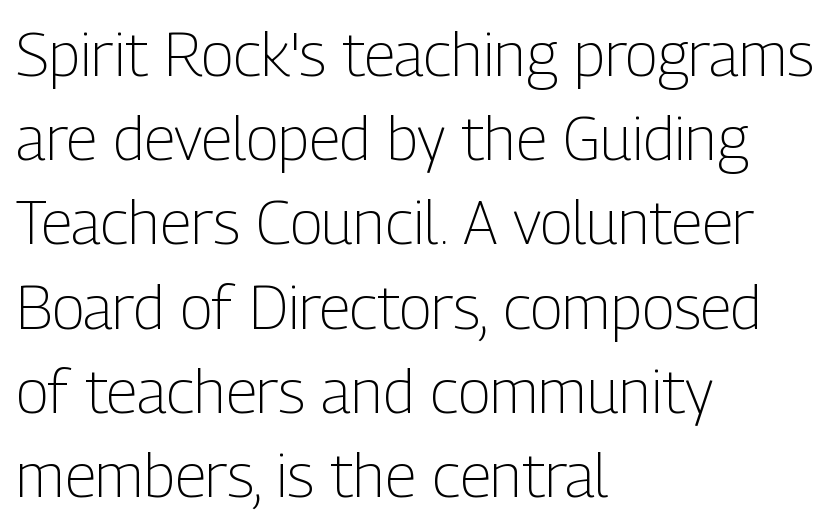
Think of a printed novel: that variable character pitch is what you see here. The lines sit at an ordinary, default distance from one another. Each line starts at the same left margin while the right side varies. The string is rendered with underlining switched off.
